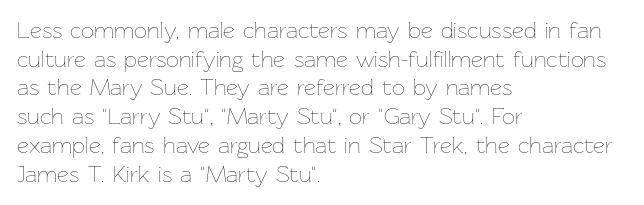
Q: Is the text bold? A: No.
Q: Is the text italic (slanted)? A: No, it is upright.
Q: Is the text underlined? A: No.
Q: How is the paragraph aligned? A: Left-aligned.
Q: Is the spacing between letters normal or unusually wide? A: Normal.
Q: Is the spacing between lines tight, normal or loose? A: Normal.
